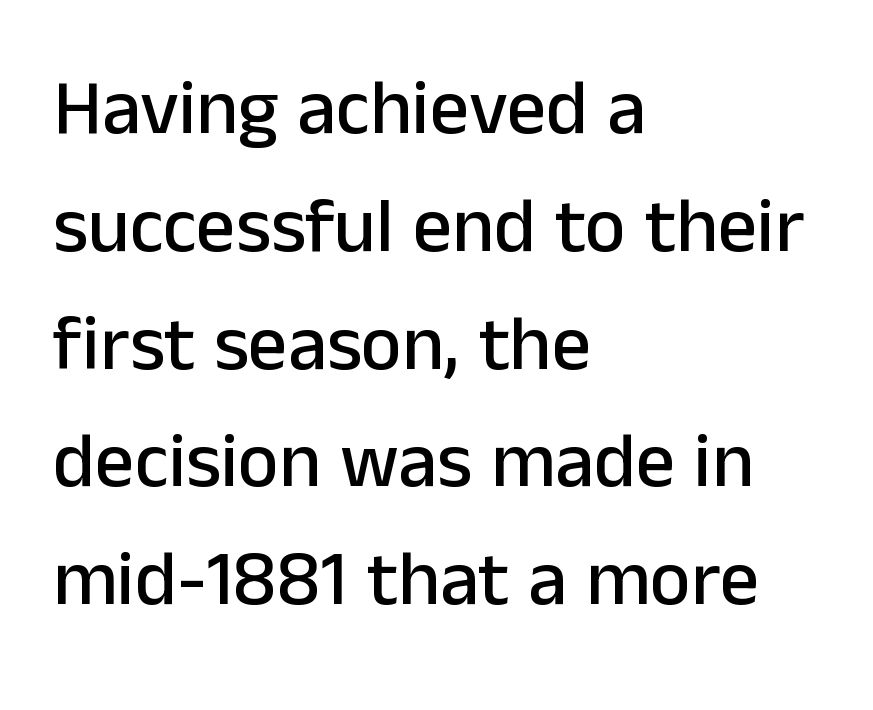
{"serif": "no", "italic": "no", "width": "normal", "stroke_contrast": "low", "x_height": "medium", "monospaced": "no", "underline": "no", "align": "left", "line_spacing": "normal", "line_spacing_ratio": 1.51, "letter_spacing": "normal", "letter_spacing_em": 0.0, "glyph_px": 78}
